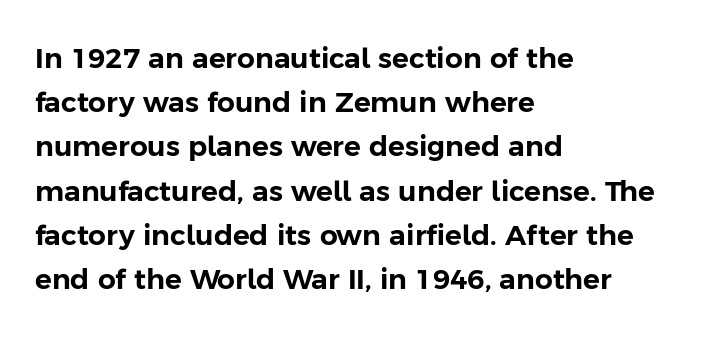
The image shows 28 px sans-serif type, upright; set left-aligned, normal line spacing (1.58x), normal letter spacing, not underlined; low stroke contrast and a medium x-height.
